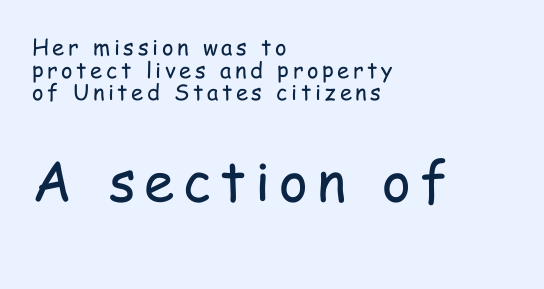
The image shows 55 px regular-weight, condensed sans-serif type, upright; set left-aligned, tight line spacing (1.03x), not underlined; the second (bottom) block is 2.5x larger; low stroke contrast and a medium x-height.
